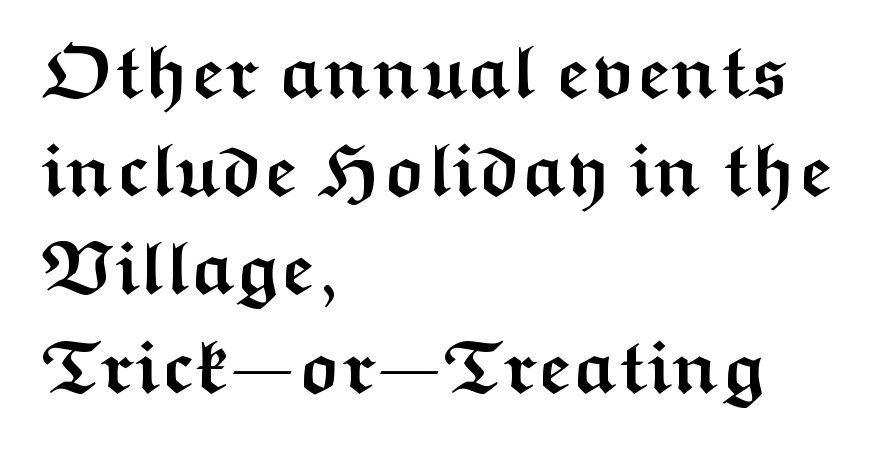
Teacher's note: observe the even left margin — that is flush-left alignment. Letter spacing: default. This is roman type, the default non-slanted kind. Honestly, the row spacing looks completely unremarkable.
